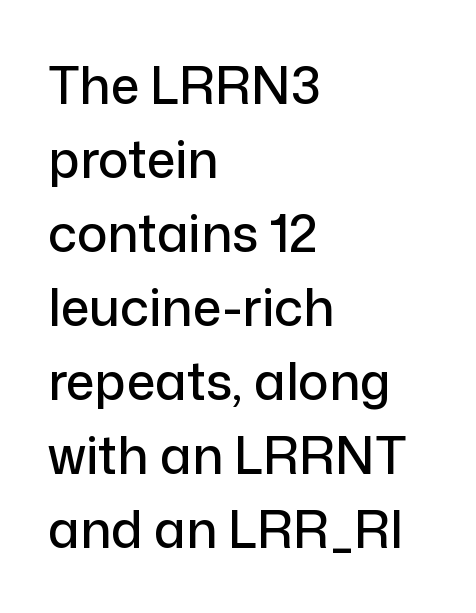
Q: Is the text italic (slanted)? A: No, it is upright.
Q: Is the typeface a serif or a sans-serif typeface? A: Sans-serif.
Q: Is the text underlined? A: No.
Q: How is the paragraph aligned? A: Left-aligned.
Q: Is the spacing between letters normal or unusually wide? A: Normal.
Q: Is the spacing between lines tight, normal or loose? A: Normal.
Q: Width (condensed, normal, or wide)? A: Normal.
Q: Stroke contrast? A: Low.
Q: x-height? A: Medium.
Q: Monospaced? A: No.
